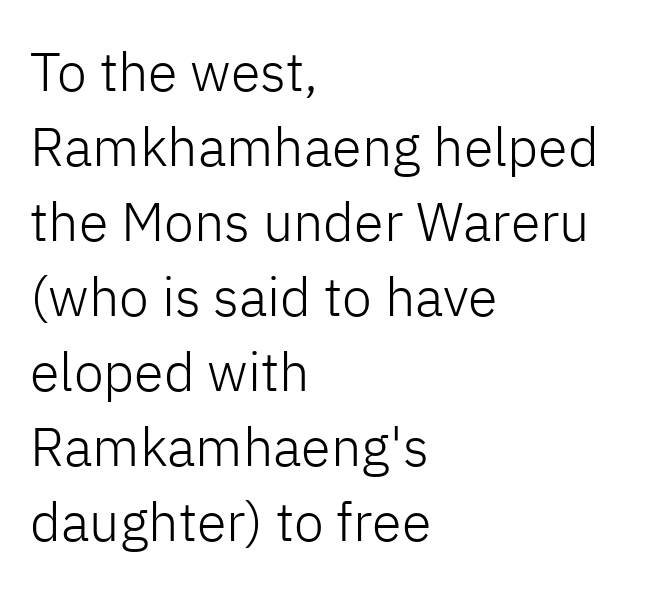
The face used here is a sans, in the tradition of grotesques and geometrics. Interline gaps are of average width in this sample. Think standard paragraph weight, or any step lighter than that. Descender tails drop into unmarked territory. Typeset ragged right — the left edge is the straight one.
